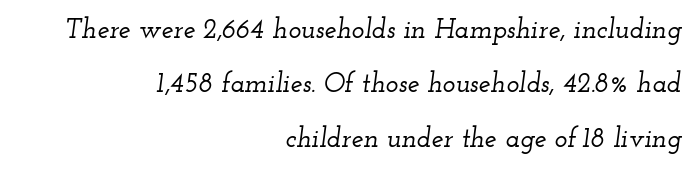
Here the glyphs are tracked normally, forming tight word shapes. The passage shown leans; its letterforms are oblique. This sample is right-justified, so line beginnings fall wherever the words allow. Nobody drew a line under any word here. Widely set lines give the paragraph a tall, airy silhouette.
